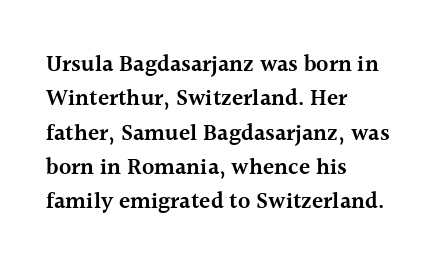
{"italic": "no", "bold": "semi", "underline": "no", "align": "left", "line_spacing": "normal", "line_spacing_ratio": 1.49, "letter_spacing": "normal", "letter_spacing_em": 0.0, "glyph_px": 23}
